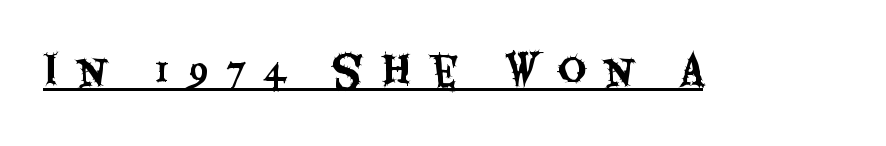
Q: Is the text italic (slanted)? A: No, it is upright.
Q: Is the typeface a serif or a sans-serif typeface? A: Sans-serif.
Q: Is the text underlined? A: Yes.
Q: Is the spacing between letters normal or unusually wide? A: Unusually wide.
Q: Width (condensed, normal, or wide)? A: Condensed.
Q: Stroke contrast? A: Medium.
Q: x-height? A: Large.
Q: Monospaced? A: No.
